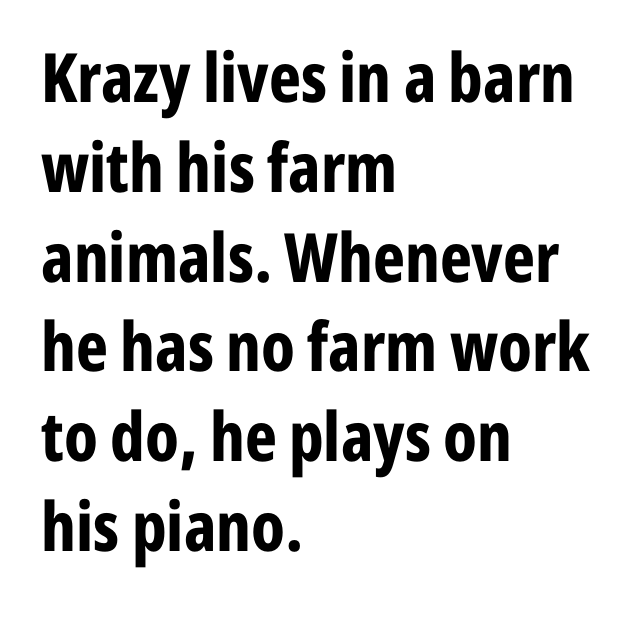
Q: Is the text bold? A: Yes.
Q: Is the text italic (slanted)? A: No, it is upright.
Q: Is the typeface a serif or a sans-serif typeface? A: Sans-serif.
Q: Is the text underlined? A: No.
Q: How is the paragraph aligned? A: Left-aligned.
Q: Is the spacing between letters normal or unusually wide? A: Normal.
Q: Is the spacing between lines tight, normal or loose? A: Normal.
Q: Width (condensed, normal, or wide)? A: Condensed.
Q: Stroke contrast? A: Low.
Q: x-height? A: Medium.
Q: Monospaced? A: No.
